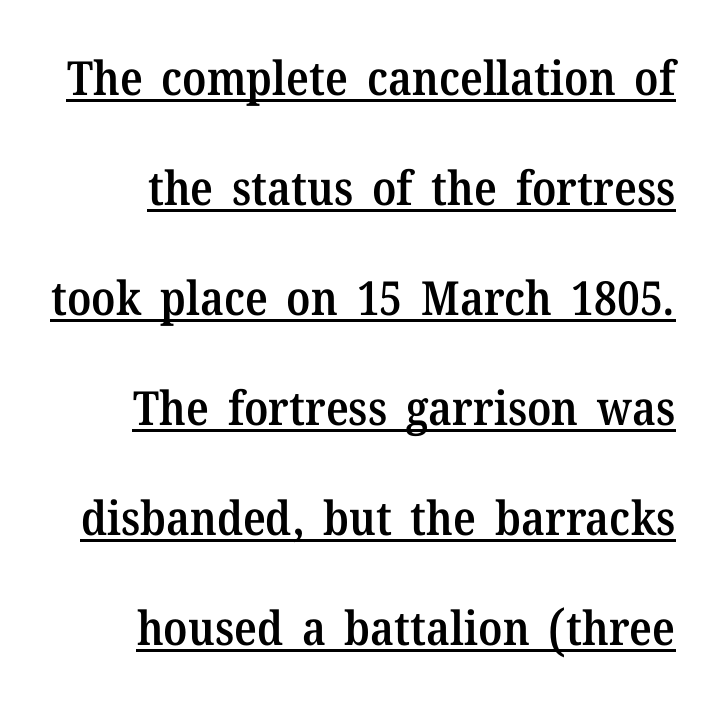
{"serif": "yes", "italic": "no", "bold": "semi", "weight": "semibold", "width": "normal", "stroke_contrast": "medium", "x_height": "medium", "monospaced": "no", "underline": "yes", "line_spacing": "loose", "line_spacing_ratio": 2.34, "letter_spacing": "normal", "letter_spacing_em": 0.0, "glyph_px": 47}
